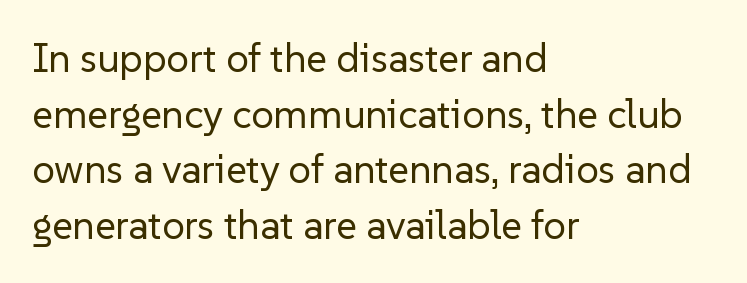
Q: Is the text bold? A: No.
Q: Is the text italic (slanted)? A: No, it is upright.
Q: Is the typeface a serif or a sans-serif typeface? A: Sans-serif.
Q: Is the text underlined? A: No.
Q: How is the paragraph aligned? A: Left-aligned.
Q: Is the spacing between letters normal or unusually wide? A: Normal.
Q: Is the spacing between lines tight, normal or loose? A: Normal.
Q: Width (condensed, normal, or wide)? A: Normal.
Q: Stroke contrast? A: Low.
Q: x-height? A: Medium.
Q: Monospaced? A: No.
